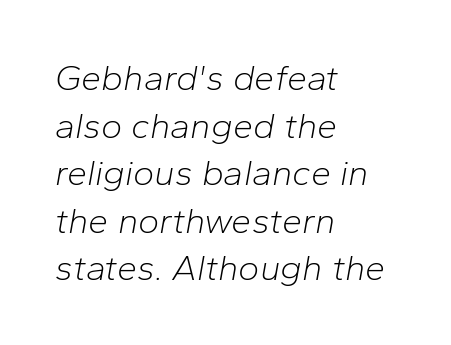
The image shows 36 px light type, italic (leaning right); set left-aligned, normal line spacing (1.32x), normal letter spacing, not underlined; low stroke contrast and a medium x-height.
